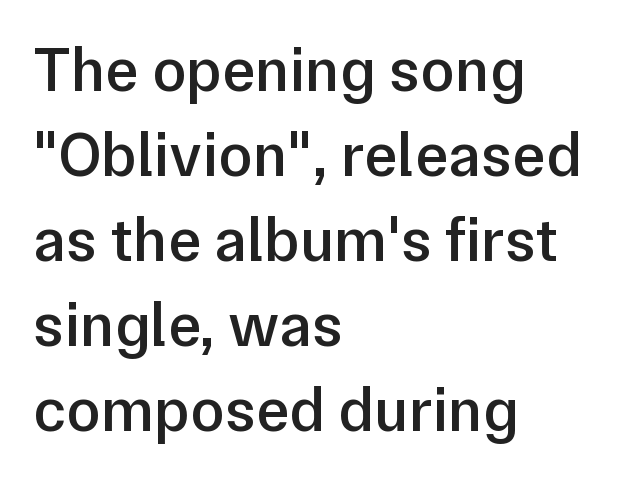
Q: Is the text bold? A: Semi-bold.
Q: Is the text italic (slanted)? A: No, it is upright.
Q: Is the typeface a serif or a sans-serif typeface? A: Sans-serif.
Q: Is the text underlined? A: No.
Q: How is the paragraph aligned? A: Left-aligned.
Q: Is the spacing between letters normal or unusually wide? A: Normal.
Q: Is the spacing between lines tight, normal or loose? A: Normal.
Q: Width (condensed, normal, or wide)? A: Normal.
Q: Stroke contrast? A: Low.
Q: x-height? A: Medium.
Q: Monospaced? A: No.
